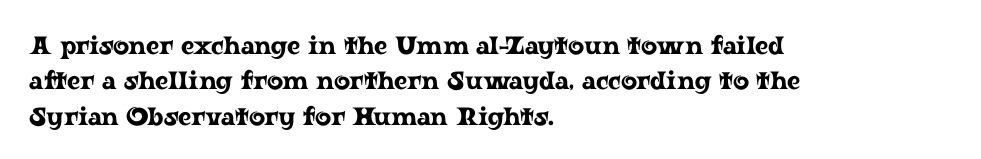
The line texture is even and compact thanks to regular tracking. Glance below the letters and you will spot only blank space. It's the straight-up-and-down kind of type. Each line starts at the same left margin while the right side varies. Reading down the column, the eye jumps a familiar distance to each next line.
